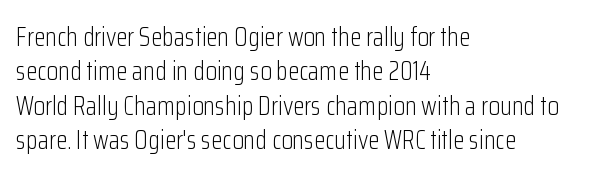
Q: Is the text bold? A: No.
Q: Is the text italic (slanted)? A: No, it is upright.
Q: Is the text underlined? A: No.
Q: How is the paragraph aligned? A: Left-aligned.
Q: Is the spacing between letters normal or unusually wide? A: Normal.
Q: Is the spacing between lines tight, normal or loose? A: Normal.
